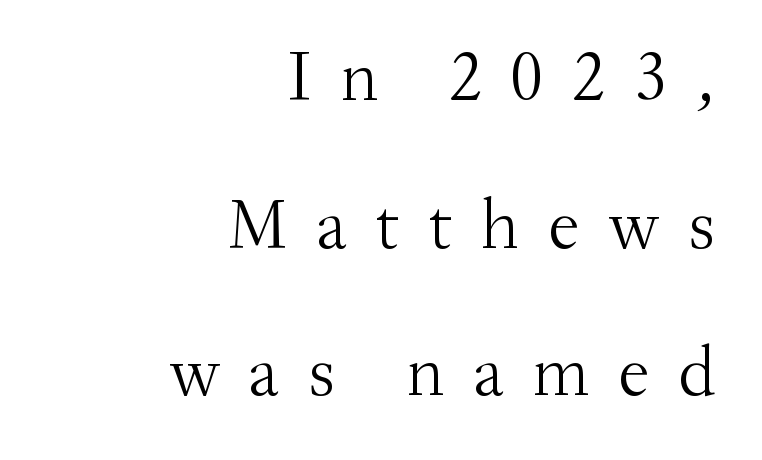
{"serif": "yes", "italic": "no", "bold": "no", "weight": "light", "width": "normal", "stroke_contrast": "medium", "x_height": "small", "monospaced": "no", "underline": "no", "align": "right", "line_spacing": "loose", "line_spacing_ratio": 2.08, "letter_spacing": "wide", "letter_spacing_em": 0.4, "glyph_px": 71}
